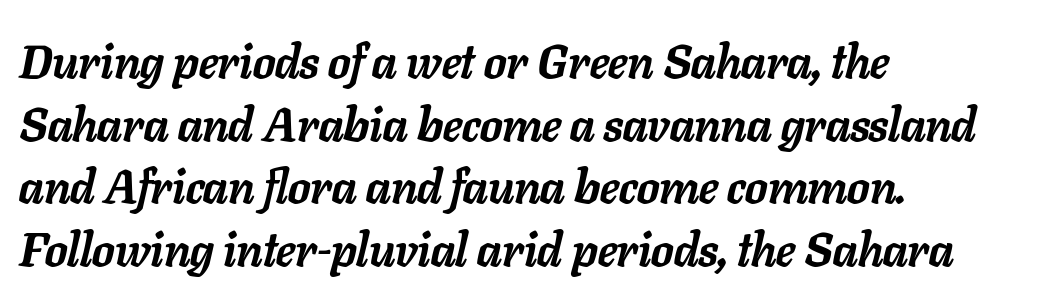
Q: Is the text bold? A: Yes.
Q: Is the text italic (slanted)? A: Yes, it leans right by about 11 degrees.
Q: Is the text underlined? A: No.
Q: How is the paragraph aligned? A: Left-aligned.
Q: Is the spacing between letters normal or unusually wide? A: Normal.
Q: Is the spacing between lines tight, normal or loose? A: Normal.
Q: Width (condensed, normal, or wide)? A: Normal.
Q: Stroke contrast? A: Low.
Q: x-height? A: Medium.
Q: Monospaced? A: No.
